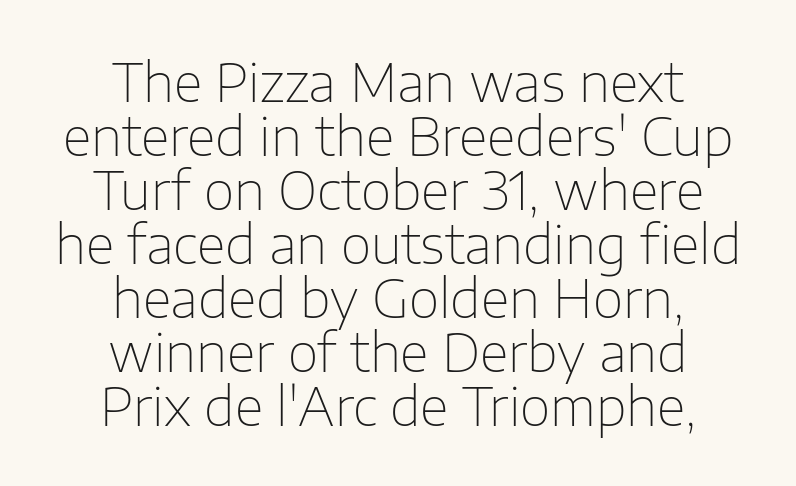
The image shows 53 px thin sans-serif type, upright; set centered, tight line spacing (1.02x), normal letter spacing, not underlined; low stroke contrast and a medium x-height.
